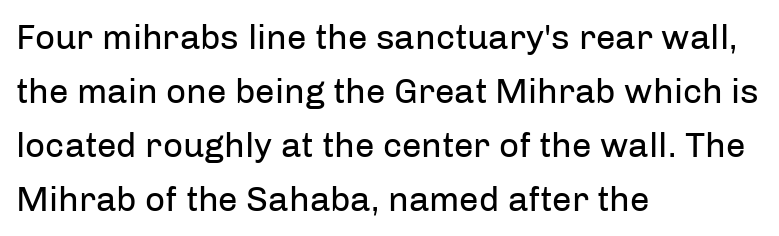
{"serif": "no", "italic": "no", "bold": "no", "weight": "regular", "width": "normal", "stroke_contrast": "low", "x_height": "medium", "monospaced": "no", "underline": "no", "align": "left", "line_spacing": "normal", "line_spacing_ratio": 1.54, "letter_spacing": "normal", "letter_spacing_em": 0.0, "glyph_px": 35}
